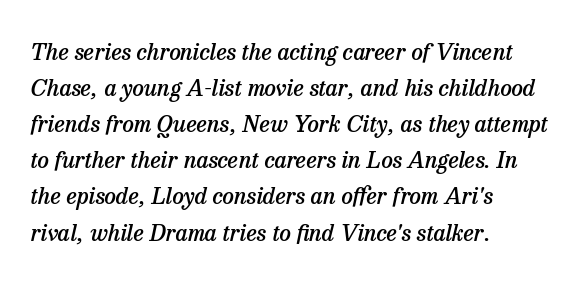
The image shows 23 px text type, italic (leaning right); set left-aligned, normal line spacing (1.57x), normal letter spacing, not underlined.
